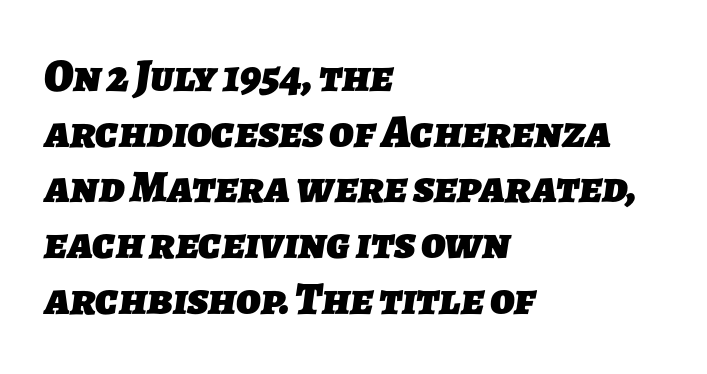
{"serif": "no", "bold": "yes", "weight": "heavy", "width": "normal", "stroke_contrast": "low", "x_height": "medium", "monospaced": "no", "underline": "no", "align": "left", "line_spacing_ratio": 1.21, "letter_spacing": "normal", "letter_spacing_em": 0.0, "glyph_px": 46}
